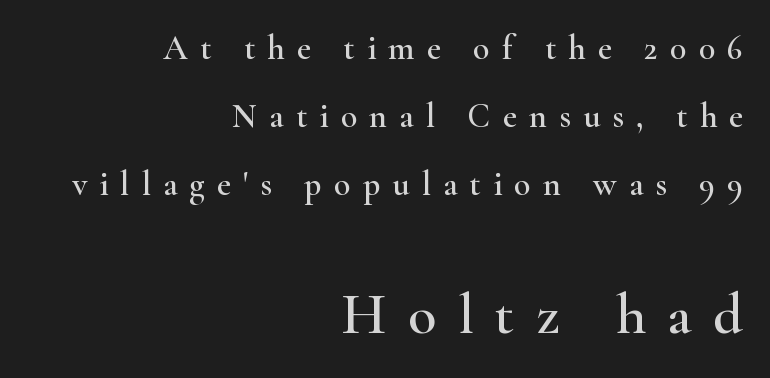
The typesetter chose a ragged-left arrangement here. Is there much room between lines? Yes — plenty of vertical air separates them. Vertical strokes here are truly vertical. The passage shown is typed in a proportional face where columns would drift. Someone cranked the tracking dial way up on this one. The emphasis by scale lands on block number two, below.
